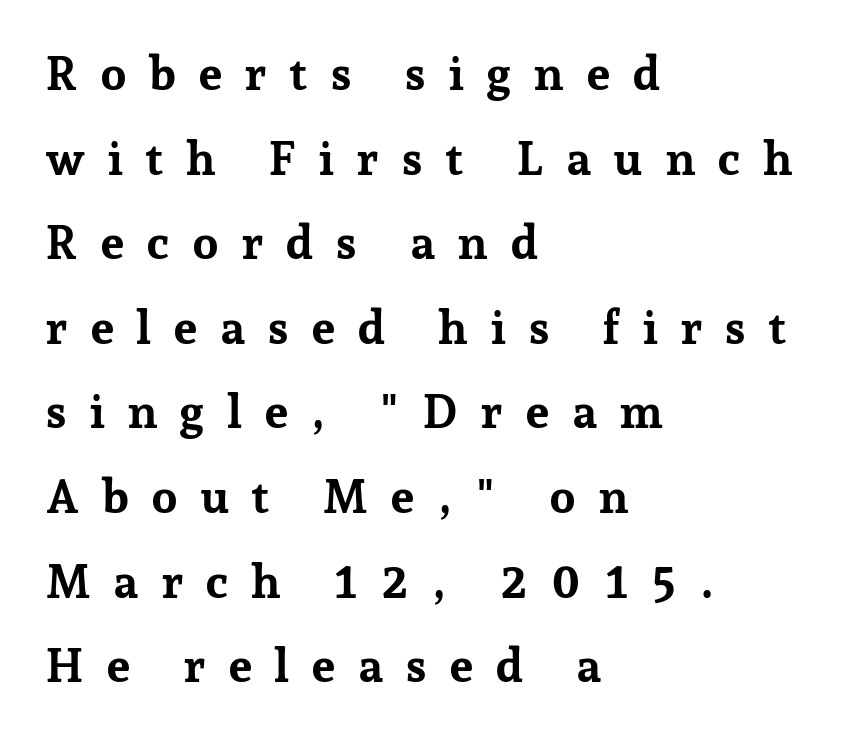
The image shows 47 px bold serif type, upright; set left-aligned, line spacing 1.8x, unusually wide letter spacing (+0.46 em), not underlined; low stroke contrast and a medium x-height.
